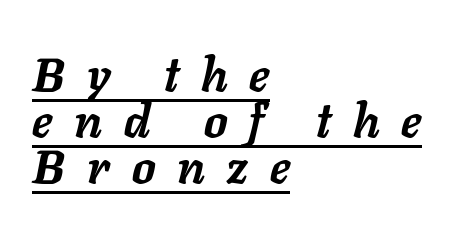
The image shows 47 px semibold type, italic (leaning right); set left-aligned, tight line spacing (0.98x), unusually wide letter spacing (+0.47 em), underlined; low stroke contrast and a medium x-height.
